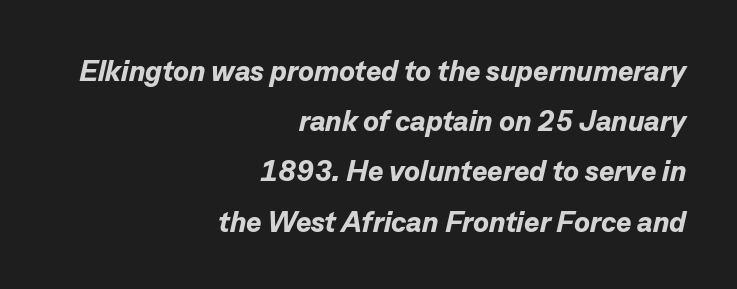
{"italic": "yes", "lean": "right", "slant_degrees": 13, "bold": "yes", "weight": "bold", "width": "normal", "stroke_contrast": "low", "x_height": "medium", "monospaced": "no", "underline": "no", "align": "right", "line_spacing_ratio": 1.73, "letter_spacing": "normal", "letter_spacing_em": 0.0, "glyph_px": 29}
